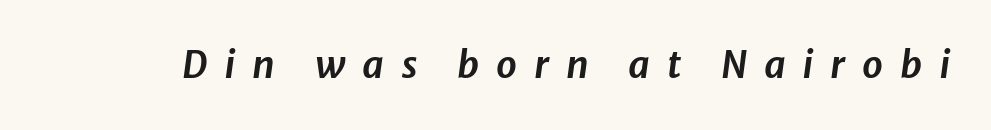
Loose tracking; the words dissolve into strings of separated letters. Each letter keeps its own natural width here, so spacing adapts to shape. The gap between lines stays unmarked. Characters are canted at an angle relative to the baseline's perpendicular.
